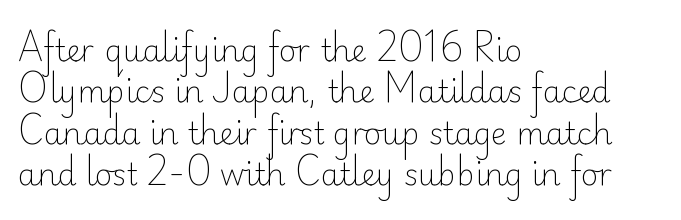
{"serif": "no", "italic": "no", "bold": "no", "weight": "light", "width": "normal", "stroke_contrast": "low", "x_height": "small", "monospaced": "no", "underline": "no", "align": "left", "line_spacing": "normal", "line_spacing_ratio": 1.38, "letter_spacing": "normal", "letter_spacing_em": 0.0, "glyph_px": 30}
